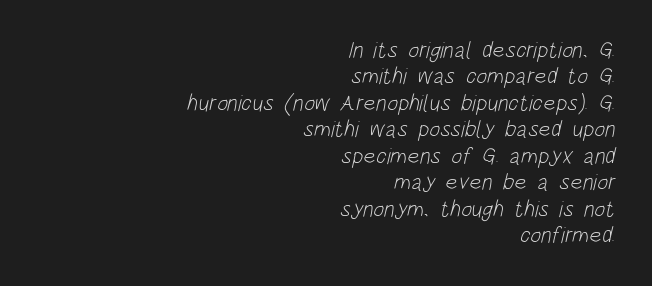
How would I describe the line gaps? Narrow and economical. A student would call this right alignment; a typographer would say flush right, rag left. In terms of letterspacing, this is plain default setting. Lines of text with bare space underneath. The weight would be labelled regular, book, light, or lighter still.
